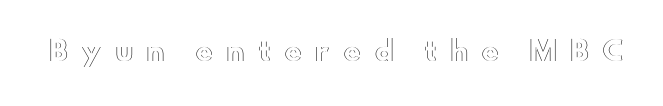
The image shows 27 px text type, upright; set unusually wide letter spacing (+0.47 em), not underlined.
